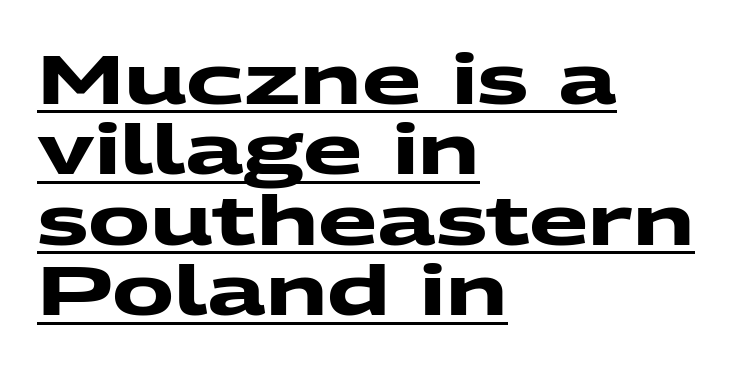
Short note: letters normally spaced. The rendering uses natural spacing where letterforms have individual widths. The characters look thick and weighty, a clear bold. Regarding serifs, this sample does without them. Leading is clearly below the norm, producing a dense column. Descenders here cross a horizontal rule under the line.
